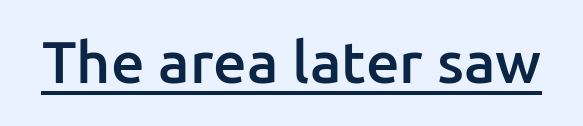
{"serif": "no", "italic": "no", "bold": "semi", "weight": "semibold", "width": "normal", "stroke_contrast": "low", "x_height": "medium", "monospaced": "no", "underline": "yes", "letter_spacing": "normal", "letter_spacing_em": 0.0, "glyph_px": 59}
